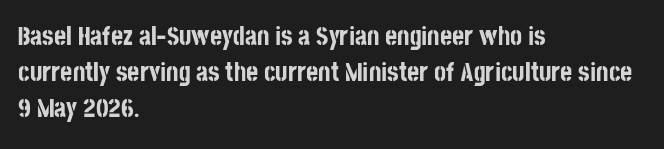
Clear beneath every line of the passage. The typography opts for an upright posture over an oblique one. Evenly set lines give the paragraph a standard silhouette. Standard letterfit; no display-style spreading of the glyphs. The compositor pushed each line to the left boundary.
